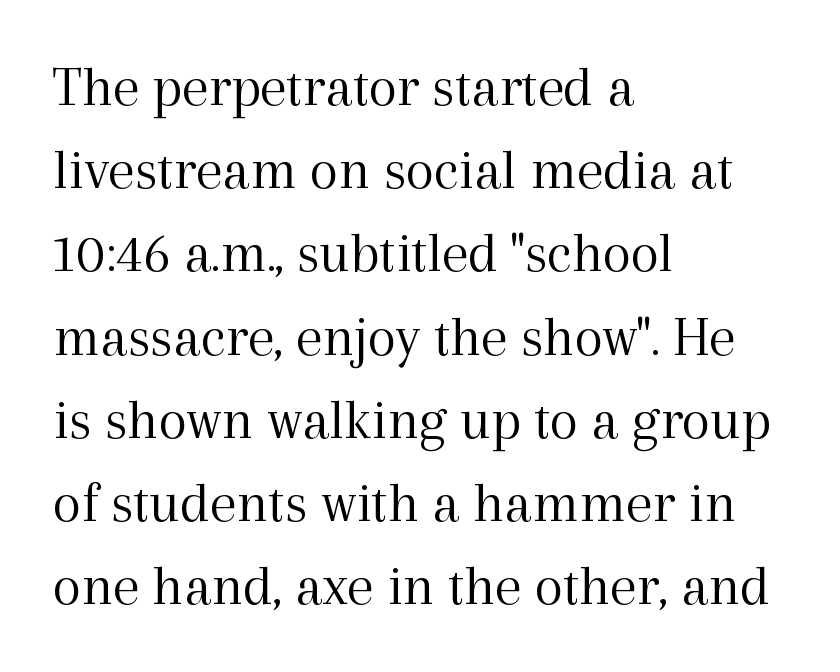
You can tell from the footed stems that serif type was used. Posture: straight, roman, zero tilt. The cut favours lightness, reaching ordinary text weight at its darkest. One-word summary of the alignment: left. Successive baselines arrive at the customary interval. Standard letterfit; no display-style spreading of the glyphs.
